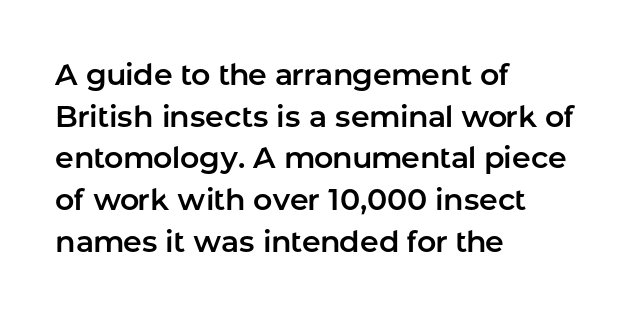
The letters advance in unequal steps, a hallmark of proportional type. This rendering features lettering with no underline. Honestly, the row spacing looks completely unremarkable. This sample is left-justified, so line endings fall wherever the words run out.
